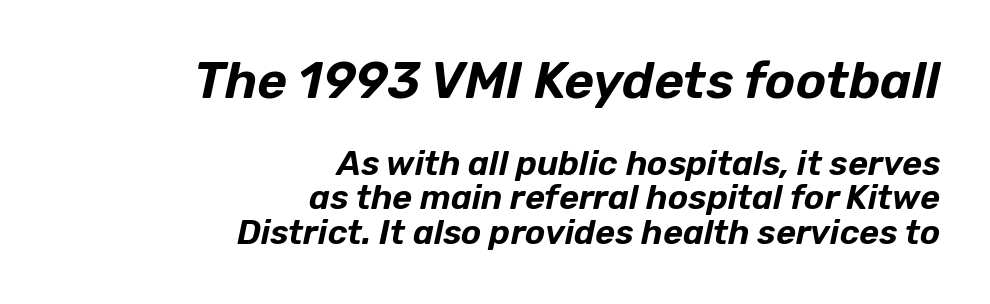
{"italic": "yes", "lean": "right", "slant_degrees": 12, "width": "normal", "stroke_contrast": "low", "x_height": "medium", "monospaced": "no", "underline": "no", "align": "right", "line_spacing": "tight", "line_spacing_ratio": 1.02, "letter_spacing": "normal", "letter_spacing_em": 0.0, "larger_block": "first", "size_ratio": 1.5, "glyph_px": 51}
